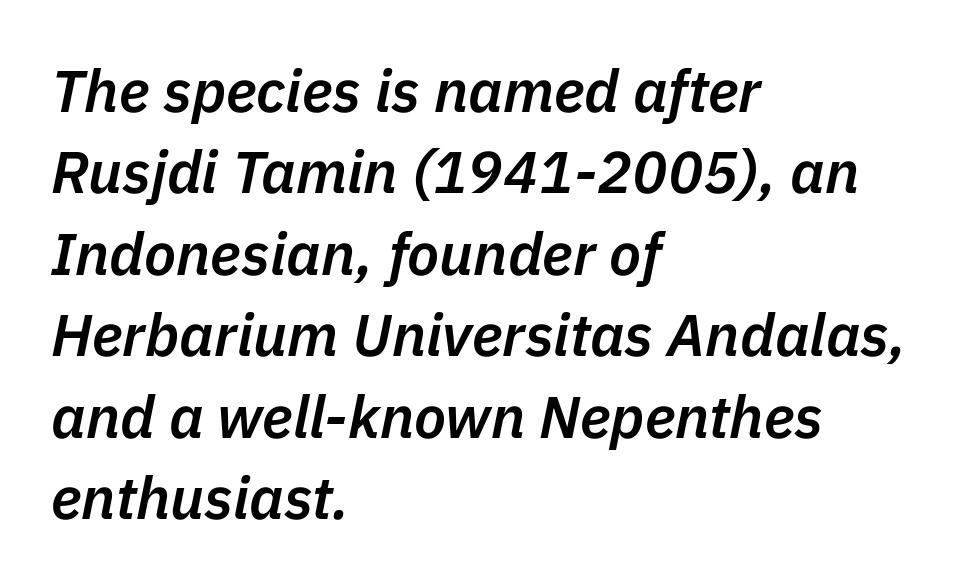
The image shows 59 px semibold type, italic (leaning right); set left-aligned, normal line spacing (1.38x), normal letter spacing, not underlined; low stroke contrast and a medium x-height.
